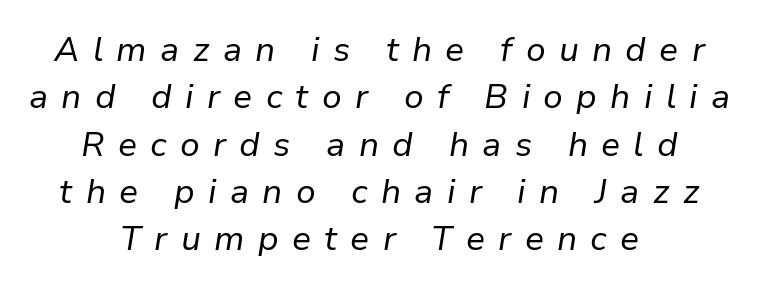
Letters have the restrained weight of plain body copy at most. Baseline-to-baseline distance is the conventional proportion of letter height. The letters are slanted; this is an italic face. Compared with typical body copy, the letter spacing here is much looser. Horizontally, the lines are justified to the midpoint only.
